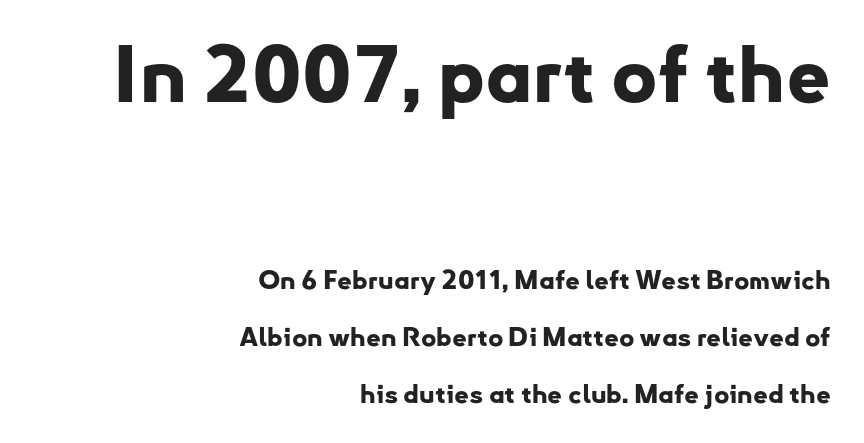
Q: Is the text bold? A: Yes.
Q: Is the text italic (slanted)? A: No, it is upright.
Q: Is the typeface a serif or a sans-serif typeface? A: Sans-serif.
Q: Is the text underlined? A: No.
Q: How is the paragraph aligned? A: Right-aligned.
Q: Is the spacing between letters normal or unusually wide? A: Normal.
Q: Is the spacing between lines tight, normal or loose? A: Loose.
Q: Which block of text is set in a larger size, the first (top) or the second (bottom)? A: The first (top) one.
Q: Width (condensed, normal, or wide)? A: Normal.
Q: Stroke contrast? A: Low.
Q: x-height? A: Small.
Q: Monospaced? A: No.
